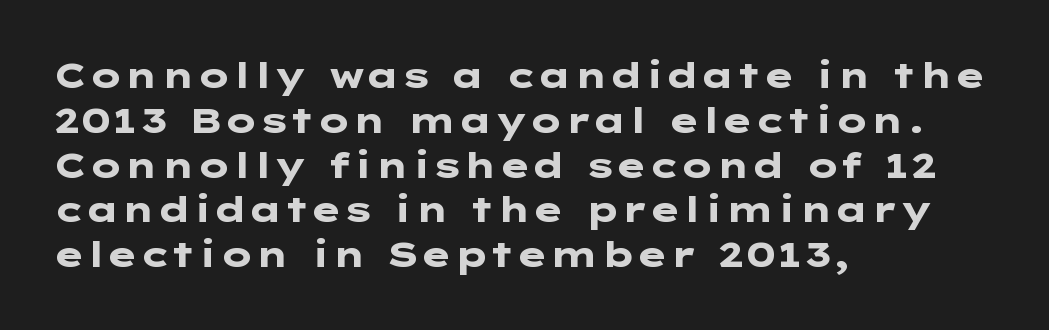
The image shows 35 px heavy, wide sans-serif type, upright; set left-aligned, normal line spacing (1.28x), normal letter spacing, not underlined; low stroke contrast and a medium x-height.
